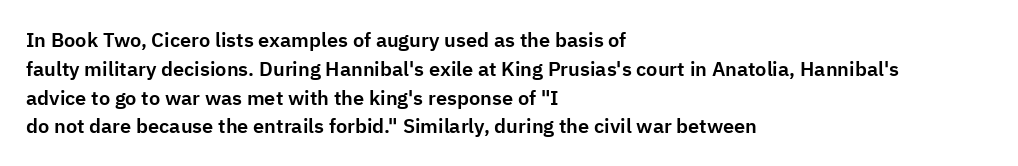
The image shows 20 px text type, upright; set left-aligned, normal line spacing (1.44x), normal letter spacing, not underlined.
